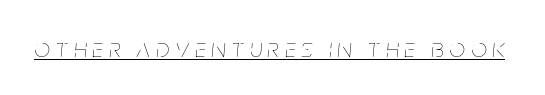
Q: Is the text bold? A: No.
Q: Is the text italic (slanted)? A: Yes, it leans right by about 5 degrees.
Q: Is the text underlined? A: Yes.
Q: Is the spacing between letters normal or unusually wide? A: Unusually wide.
